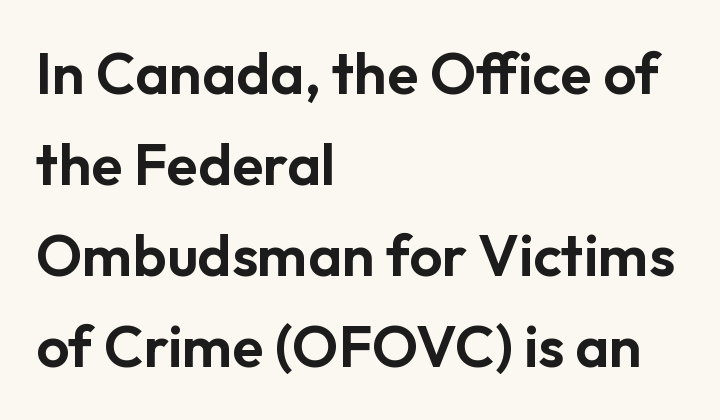
Every row of glyphs begins at an identical x-position on the left. Nope, not italic — everything's standing straight. A typesetter would call this proportional, since set widths differ per character. A sans-serif font was chosen for this passage. Bare-footed words on every line.
